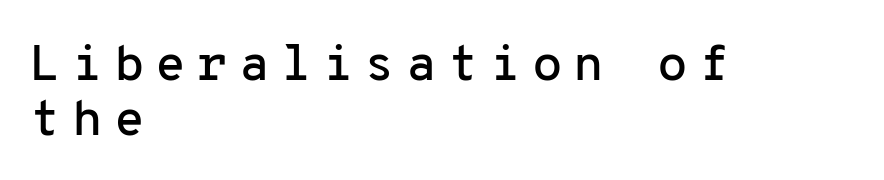
{"serif": "no", "italic": "no", "width": "normal", "stroke_contrast": "low", "x_height": "medium", "monospaced": "yes", "underline": "no", "align": "left", "line_spacing": "tight", "line_spacing_ratio": 1.1, "letter_spacing": "wide", "letter_spacing_em": 0.22, "glyph_px": 50}
